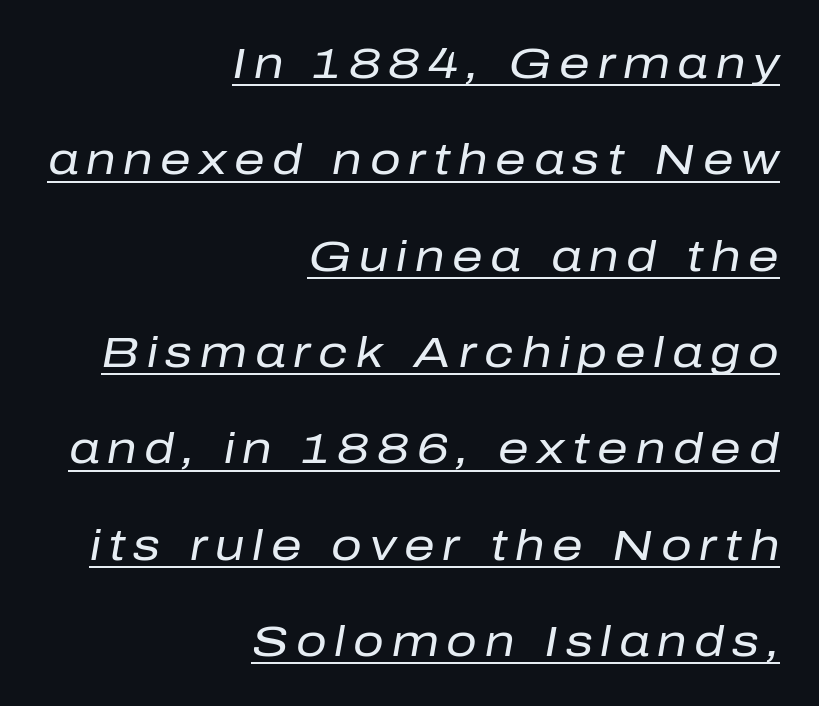
The image shows 43 px regular-weight type, italic (leaning right); set right-aligned, loose line spacing (2.24x), underlined; low stroke contrast and a medium x-height.
